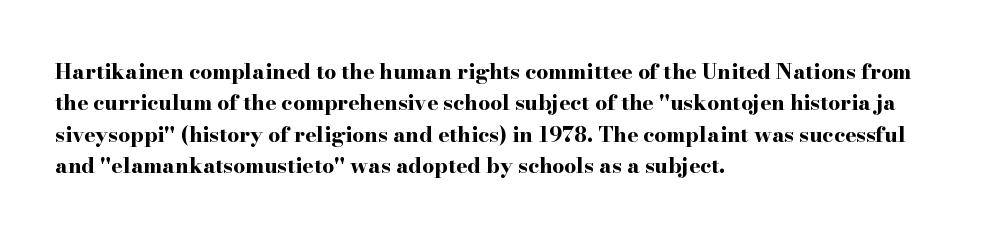
Q: Is the text bold? A: Yes.
Q: Is the text italic (slanted)? A: No, it is upright.
Q: Is the text underlined? A: No.
Q: How is the paragraph aligned? A: Left-aligned.
Q: Is the spacing between letters normal or unusually wide? A: Normal.
Q: Is the spacing between lines tight, normal or loose? A: Normal.
